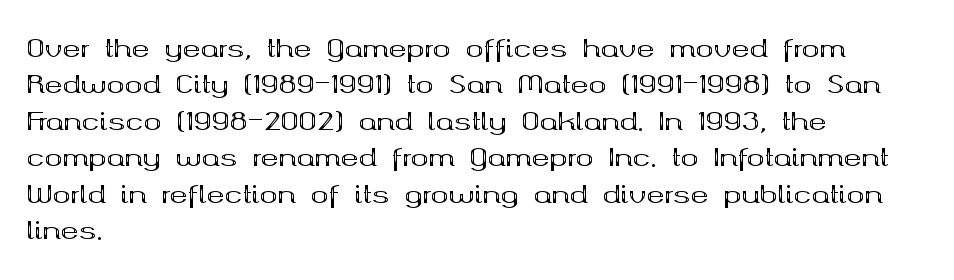
{"italic": "no", "bold": "yes", "underline": "no", "align": "left", "line_spacing": "normal", "line_spacing_ratio": 1.52, "letter_spacing": "normal", "letter_spacing_em": 0.0, "glyph_px": 24}
